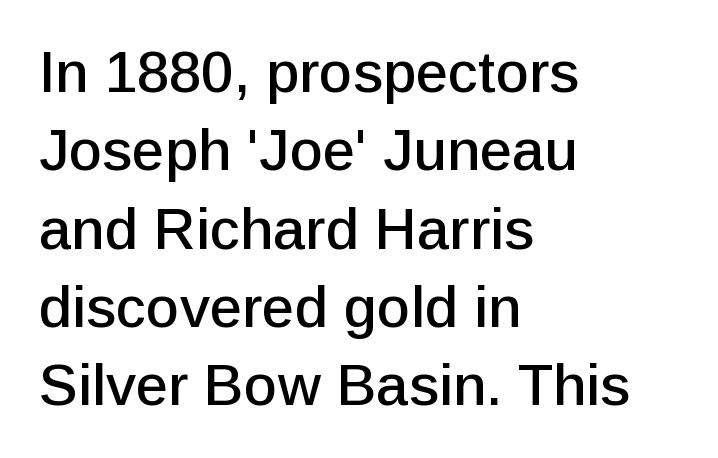
The image shows 58 px sans-serif type, upright; set left-aligned, normal line spacing (1.35x), normal letter spacing, not underlined; low stroke contrast and a medium x-height.
